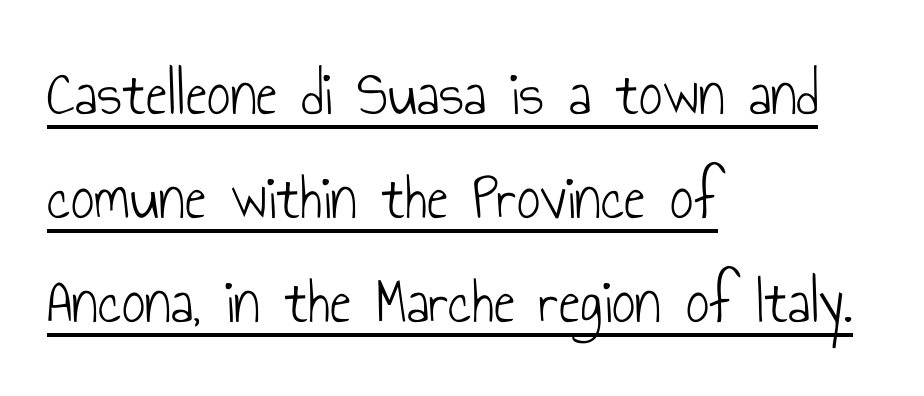
The image shows 65 px light, condensed sans-serif type, upright; set left-aligned, normal line spacing (1.6x), normal letter spacing, underlined; low stroke contrast and a small x-height.
